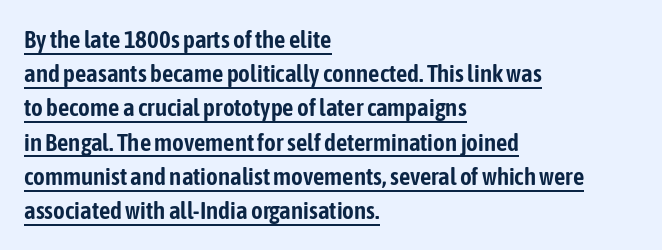
The image shows 25 px text type, upright; set left-aligned, normal line spacing (1.37x), normal letter spacing, underlined.
